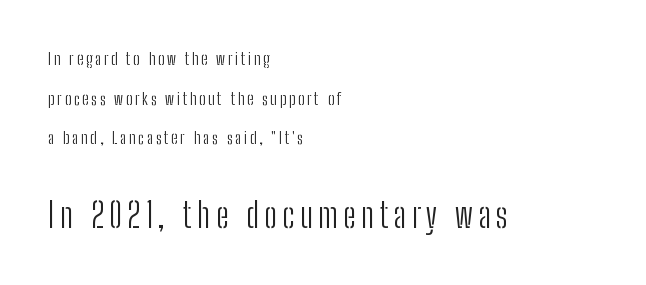
The image shows 34 px light, condensed sans-serif type, upright; set left-aligned, loose line spacing (2.33x), not underlined; the second (bottom) block is 2.0x larger; low stroke contrast and a medium x-height.
